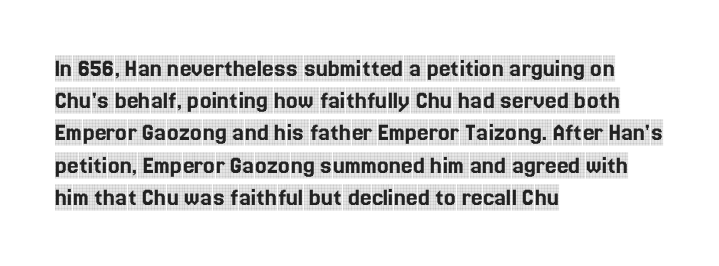
Q: Is the text italic (slanted)? A: No, it is upright.
Q: Is the text underlined? A: No.
Q: How is the paragraph aligned? A: Left-aligned.
Q: Is the spacing between letters normal or unusually wide? A: Normal.
